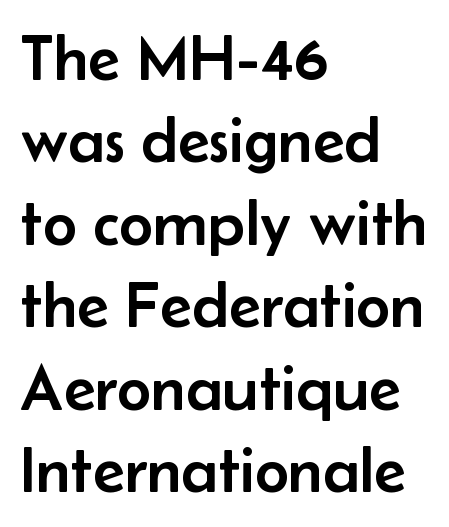
Q: Is the text italic (slanted)? A: No, it is upright.
Q: Is the typeface a serif or a sans-serif typeface? A: Sans-serif.
Q: Is the text underlined? A: No.
Q: How is the paragraph aligned? A: Left-aligned.
Q: Is the spacing between letters normal or unusually wide? A: Normal.
Q: Is the spacing between lines tight, normal or loose? A: Normal.
Q: Width (condensed, normal, or wide)? A: Normal.
Q: Stroke contrast? A: Low.
Q: x-height? A: Small.
Q: Monospaced? A: No.
